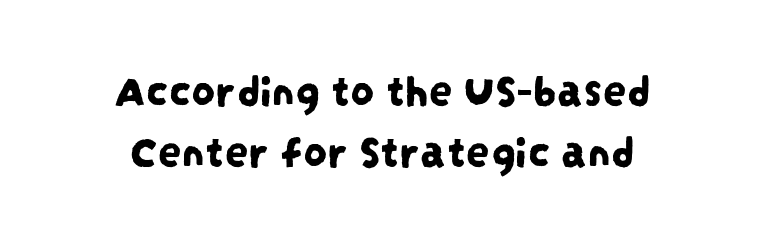
The image shows 47 px condensed sans-serif type; set centered, normal line spacing (1.3x), normal letter spacing, not underlined; low stroke contrast and a large x-height.
